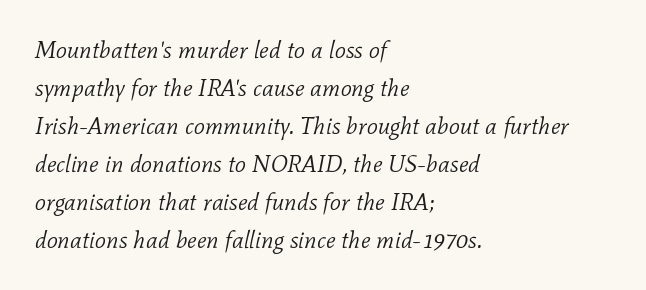
A typesetter would mark this as italic. This reads as an unemphasized weight, regular at the heaviest. Caption: standard tracking, unaltered. Any mark beneath the type? The region is blank. The paragraph shown leans on its left margin.
